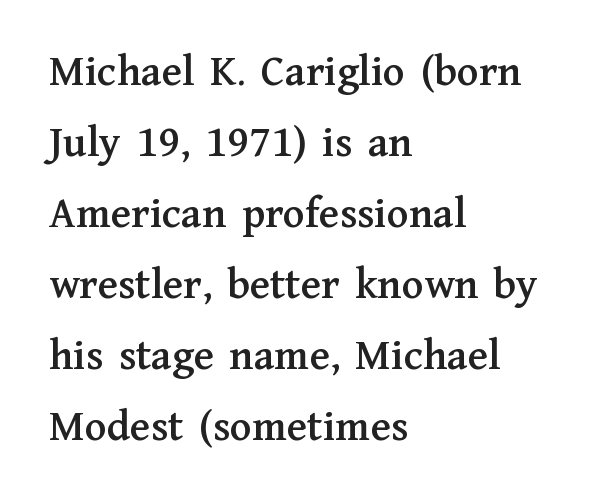
{"serif": "yes", "italic": "no", "width": "normal", "stroke_contrast": "medium", "x_height": "medium", "monospaced": "no", "underline": "no", "align": "left", "line_spacing": "normal", "line_spacing_ratio": 1.58, "letter_spacing": "normal", "letter_spacing_em": 0.0, "glyph_px": 45}
